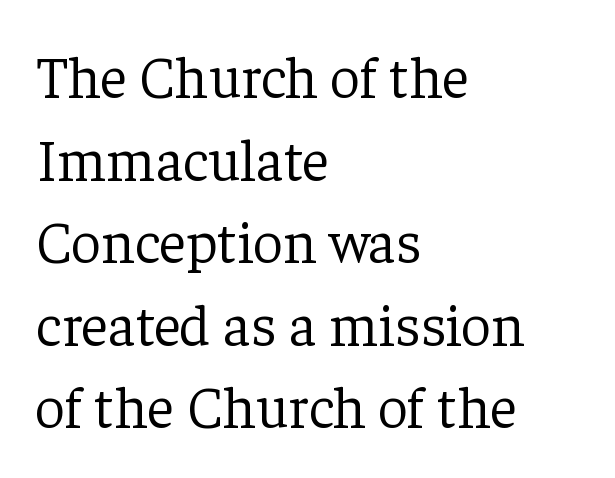
The image shows 59 px light serif type, upright; set left-aligned, normal line spacing (1.4x), normal letter spacing, not underlined; low stroke contrast and a medium x-height.
